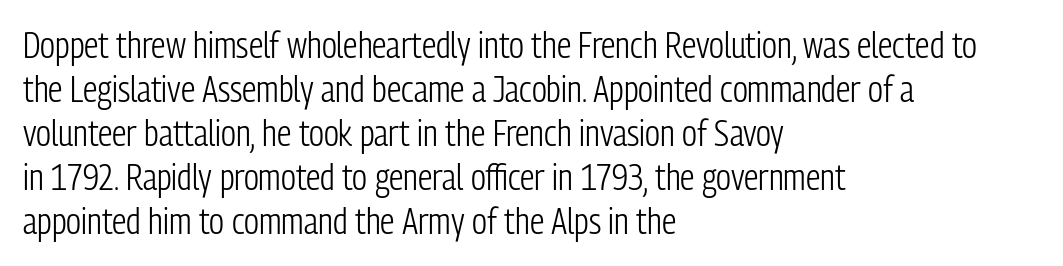
{"serif": "no", "italic": "no", "bold": "no", "weight": "light", "width": "condensed", "stroke_contrast": "low", "x_height": "medium", "monospaced": "no", "underline": "no", "align": "left", "line_spacing_ratio": 1.22, "letter_spacing": "normal", "letter_spacing_em": 0.0, "glyph_px": 36}
